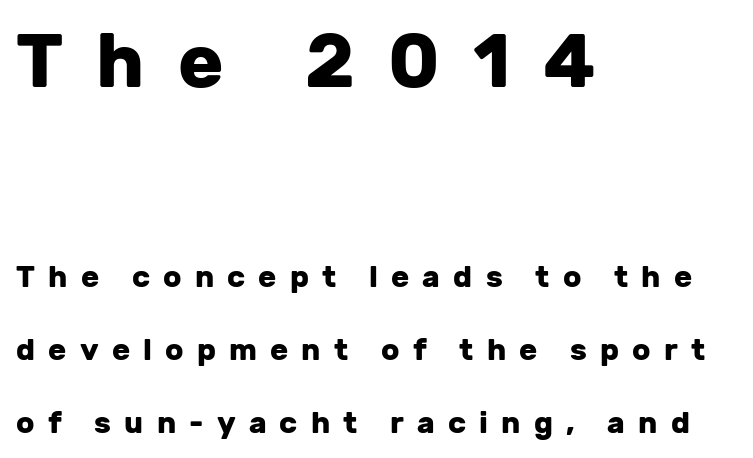
{"serif": "no", "italic": "no", "bold": "yes", "weight": "heavy", "width": "normal", "stroke_contrast": "low", "x_height": "medium", "monospaced": "no", "underline": "no", "align": "left", "line_spacing": "loose", "line_spacing_ratio": 2.43, "letter_spacing": "wide", "letter_spacing_em": 0.44, "larger_block": "first", "size_ratio": 2.5, "glyph_px": 75}
